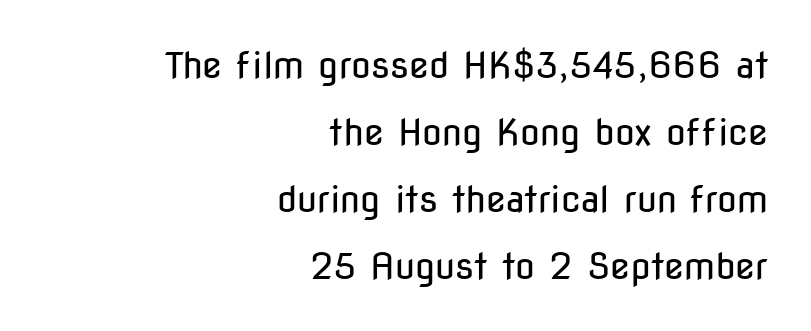
The image shows 36 px regular-weight, condensed sans-serif type, upright; set right-aligned, line spacing 1.86x, normal letter spacing, not underlined; low stroke contrast and a medium x-height.
